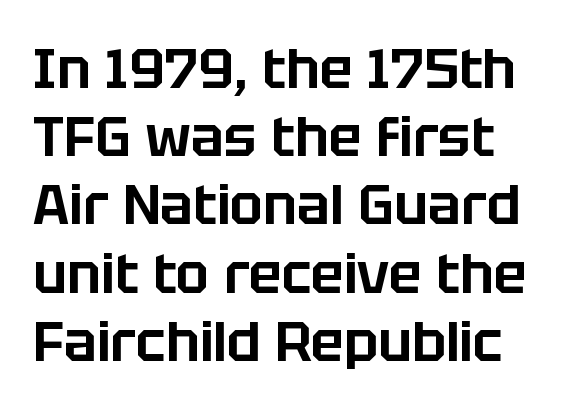
The image shows 55 px sans-serif type, upright; set left-aligned, line spacing 1.24x, normal letter spacing, not underlined; low stroke contrast and a large x-height.
